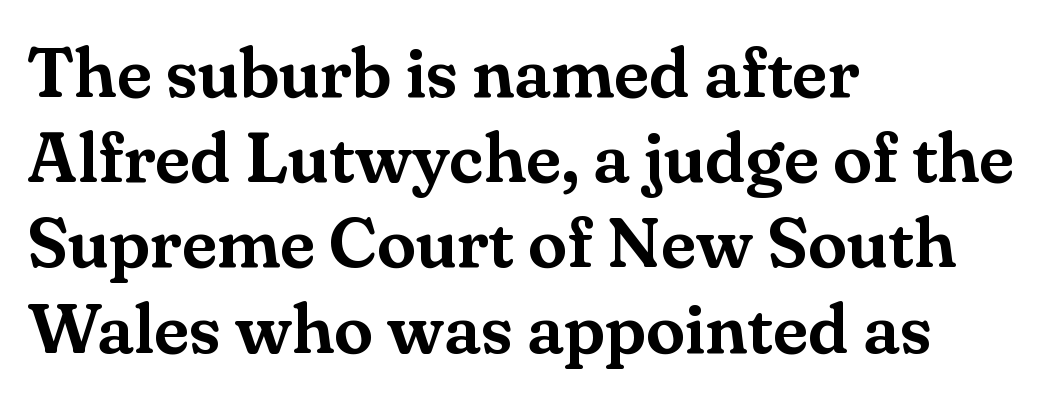
Q: Is the text italic (slanted)? A: No, it is upright.
Q: Is the typeface a serif or a sans-serif typeface? A: Serif.
Q: Is the text underlined? A: No.
Q: How is the paragraph aligned? A: Left-aligned.
Q: Is the spacing between letters normal or unusually wide? A: Normal.
Q: Width (condensed, normal, or wide)? A: Normal.
Q: Stroke contrast? A: Medium.
Q: x-height? A: Small.
Q: Monospaced? A: No.
